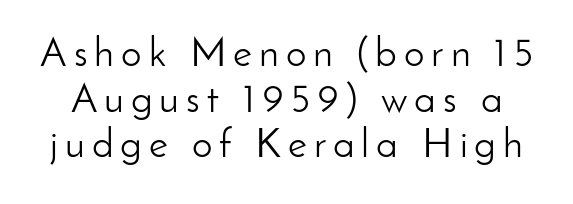
In terms of leading, this rendering errs on the cramped side. The space directly below the letters is spotless. Think of a printed novel: that variable character pitch is what you see here. The font sits on the lighter half of the weight spectrum, regular included. It's the straight-up-and-down kind of type. Regarding serifs, this sample does without them.
